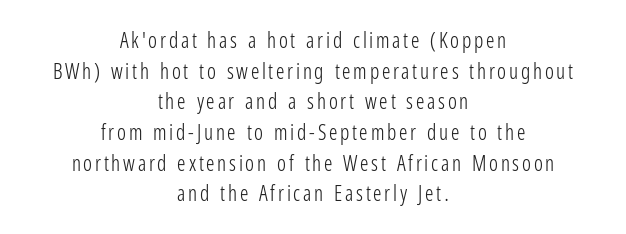
In terms of posture, this sample is upright. Heaviness? Minimal to ordinary, like unemphasized prose. The lines in this sample share a center point and differ in where they start and stop. Glance below the letters and you will spot only blank space. The lines sit at an ordinary, default distance from one another.
